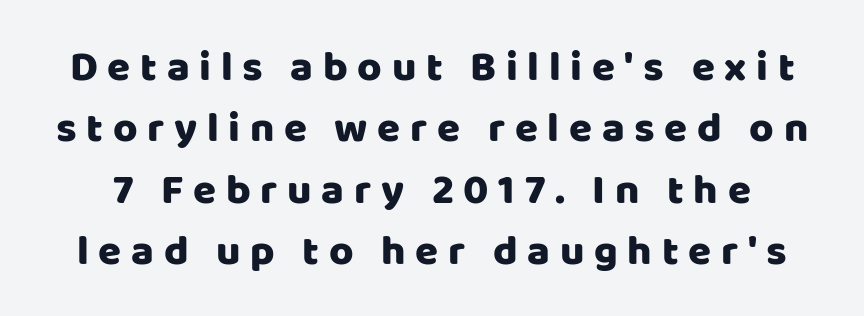
{"serif": "no", "italic": "no", "width": "normal", "stroke_contrast": "low", "x_height": "large", "monospaced": "no", "underline": "no", "line_spacing": "normal", "line_spacing_ratio": 1.46, "letter_spacing": "wide", "letter_spacing_em": 0.23, "glyph_px": 42}
